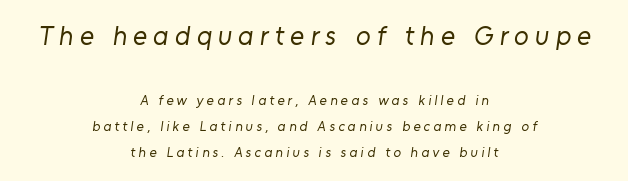
The image shows 27 px text type; set centered, line spacing 1.87x, unusually wide letter spacing (+0.23 em), not underlined; the first (top) block is 1.93x larger.
